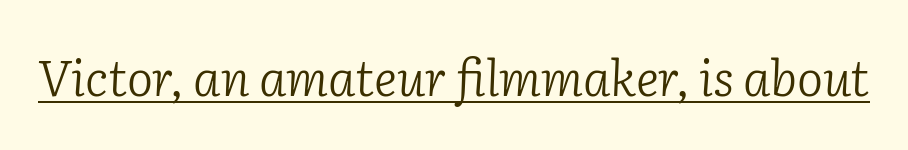
Q: Is the text bold? A: No.
Q: Is the text italic (slanted)? A: Yes, it leans right by about 2 degrees.
Q: Is the typeface a serif or a sans-serif typeface? A: Serif.
Q: Is the text underlined? A: Yes.
Q: Is the spacing between letters normal or unusually wide? A: Normal.
Q: Width (condensed, normal, or wide)? A: Normal.
Q: Stroke contrast? A: Low.
Q: x-height? A: Medium.
Q: Monospaced? A: No.
